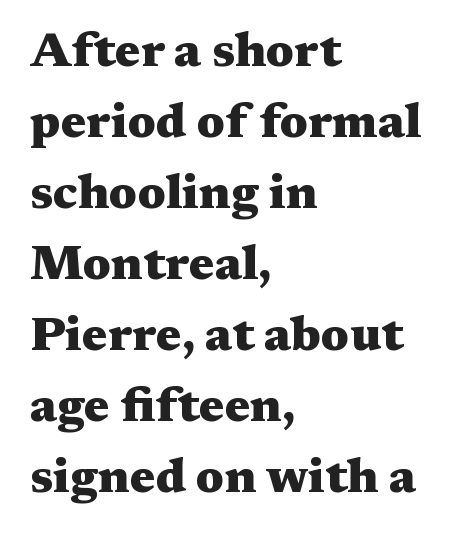
Horizontally, the lines are justified to the leading edge only. You could call the tracking neutral — neither tight nor loose. You can tell it's not italic because the verticals are truly vertical. Is this a sans? No — the strokes have serifs. Bare-footed words on every line.
